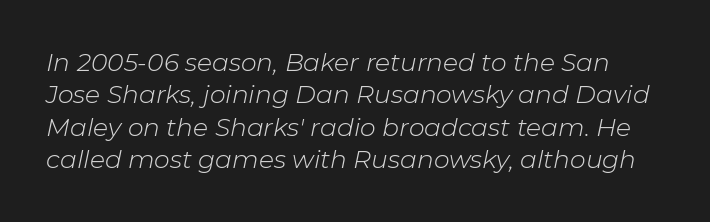
The image shows 25 px text type, italic (leaning right); set normal line spacing (1.3x), normal letter spacing, not underlined.
